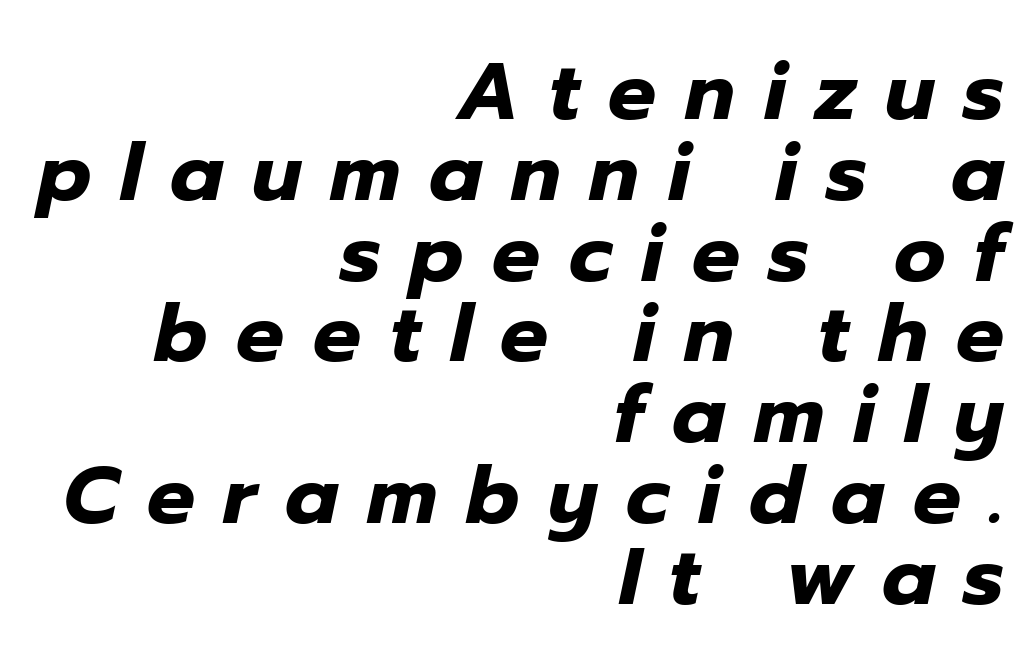
The vertical gap from one line to the next is small. Every character sits at an angle, as italics do. Display-style spreading of the glyphs; the letterfit is very open. Think of a printed novel: that variable character pitch is what you see here.
